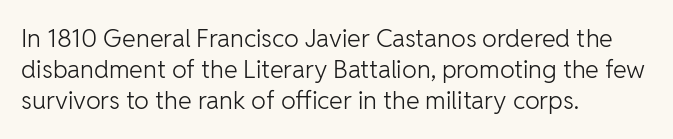
Spacing between characters is what you'd get straight out of the box. Ordinary non-slanted type is in use. The compositor pushed each line to the left boundary. Rows of type keep a routine distance in the vertical direction.
